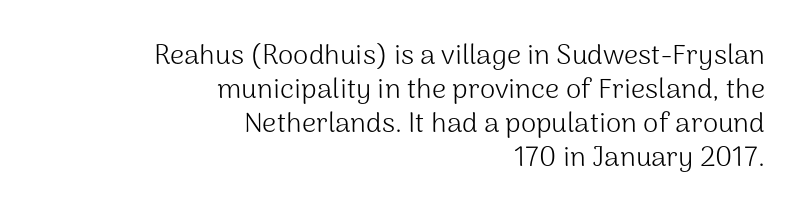
Q: Is the text bold? A: No.
Q: Is the text italic (slanted)? A: No, it is upright.
Q: Is the typeface a serif or a sans-serif typeface? A: Sans-serif.
Q: Is the text underlined? A: No.
Q: How is the paragraph aligned? A: Right-aligned.
Q: Is the spacing between letters normal or unusually wide? A: Normal.
Q: Width (condensed, normal, or wide)? A: Normal.
Q: Stroke contrast? A: Medium.
Q: x-height? A: Medium.
Q: Monospaced? A: No.
